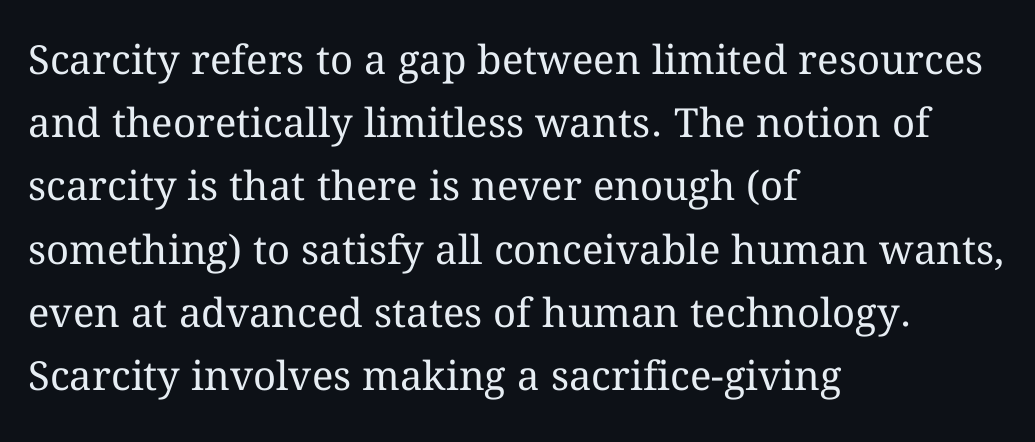
Q: Is the text bold? A: No.
Q: Is the text italic (slanted)? A: No, it is upright.
Q: Is the text underlined? A: No.
Q: How is the paragraph aligned? A: Left-aligned.
Q: Is the spacing between letters normal or unusually wide? A: Normal.
Q: Is the spacing between lines tight, normal or loose? A: Normal.
Q: Width (condensed, normal, or wide)? A: Normal.
Q: Stroke contrast? A: Medium.
Q: x-height? A: Medium.
Q: Monospaced? A: No.
